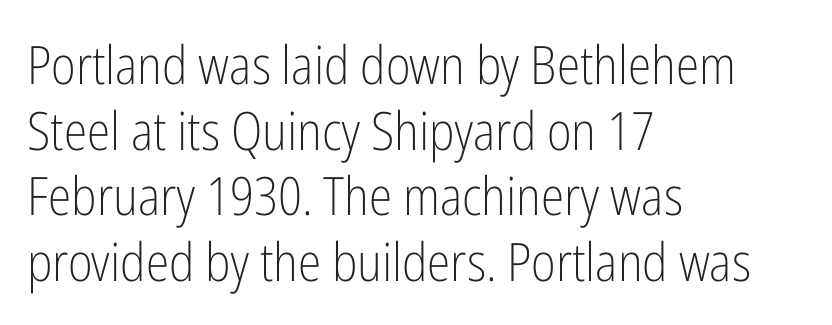
The image shows 53 px light, condensed sans-serif type, upright; set left-aligned, line spacing 1.24x, normal letter spacing, not underlined; low stroke contrast and a medium x-height.
